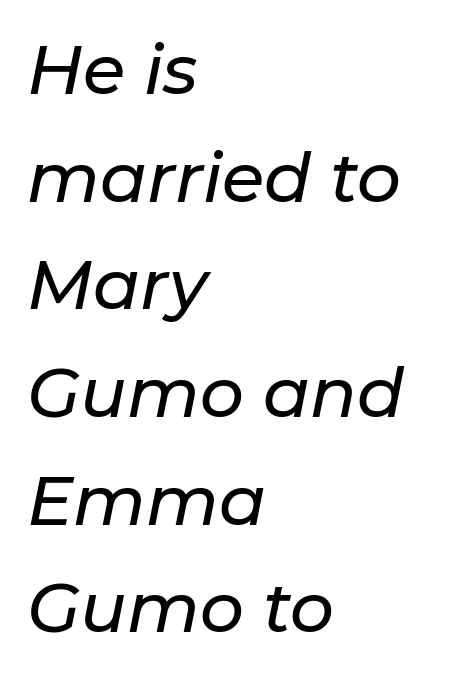
The image shows 69 px text type, italic (leaning right); set left-aligned, normal line spacing (1.56x), normal letter spacing, not underlined; low stroke contrast and a medium x-height.
